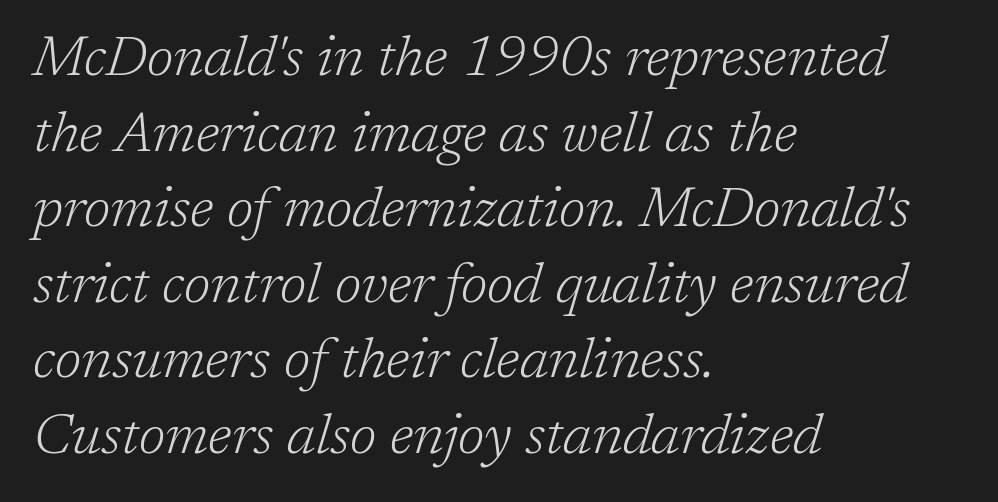
Q: Is the text bold? A: No.
Q: Is the text italic (slanted)? A: Yes, it leans right by about 17 degrees.
Q: Is the typeface a serif or a sans-serif typeface? A: Serif.
Q: Is the text underlined? A: No.
Q: How is the paragraph aligned? A: Left-aligned.
Q: Is the spacing between letters normal or unusually wide? A: Normal.
Q: Is the spacing between lines tight, normal or loose? A: Normal.
Q: Width (condensed, normal, or wide)? A: Normal.
Q: Stroke contrast? A: Low.
Q: x-height? A: Medium.
Q: Monospaced? A: No.
